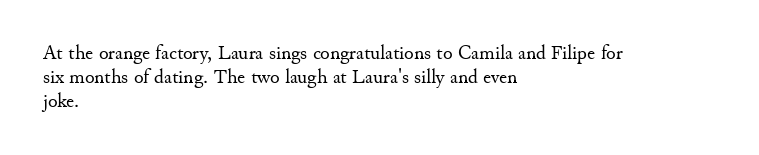
The image shows 20 px text type, upright; set left-aligned, line spacing 1.21x, normal letter spacing, not underlined.
